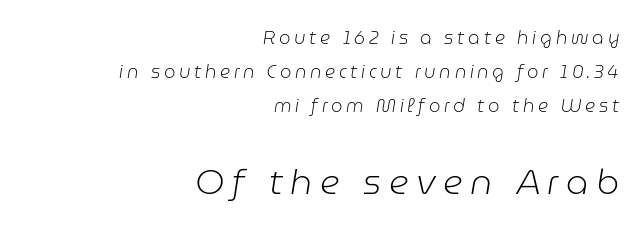
{"italic": "yes", "lean": "right", "slant_degrees": 9, "bold": "no", "weight": "light", "width": "normal", "stroke_contrast": "low", "x_height": "medium", "monospaced": "no", "underline": "no", "align": "right", "line_spacing_ratio": 1.88, "letter_spacing": "wide", "letter_spacing_em": 0.21, "larger_block": "second", "size_ratio": 1.94, "glyph_px": 35}
